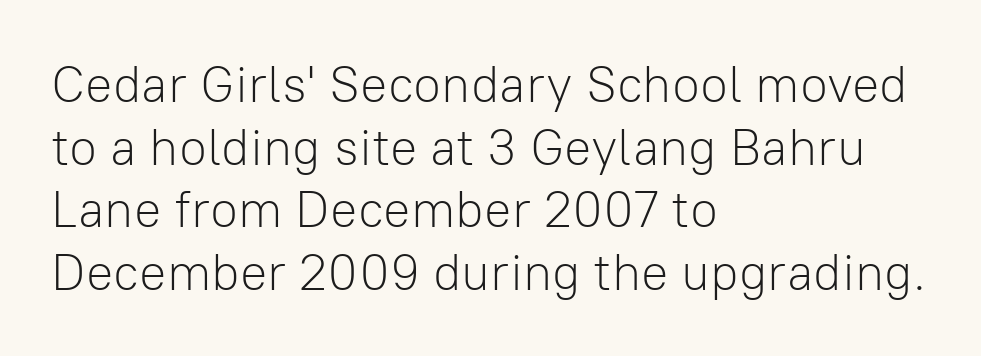
The image shows 51 px light sans-serif type, upright; set left-aligned, line spacing 1.23x, normal letter spacing, not underlined; low stroke contrast and a medium x-height.
